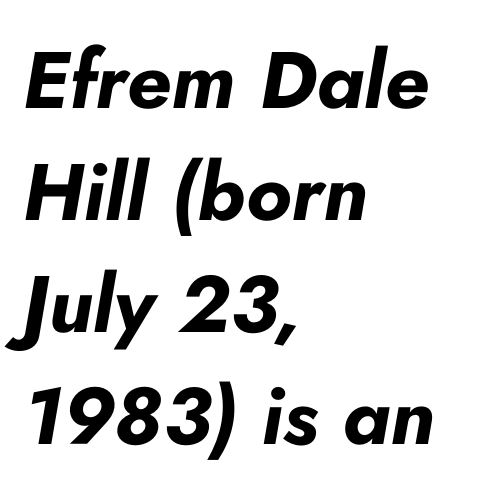
The font is running at its bold setting. Descenders hang freely into open space. Observe the lean: these are italic letterforms. Is the letter spacing exaggerated? No — it looks like the ordinary default. Caption: multi-line text, flush left, ragged right.
